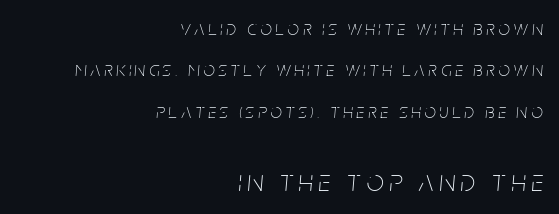
Q: Is the text bold? A: No.
Q: Is the text italic (slanted)? A: Yes, it leans right by about 5 degrees.
Q: Is the text underlined? A: No.
Q: How is the paragraph aligned? A: Right-aligned.
Q: Is the spacing between lines tight, normal or loose? A: Loose.
Q: Which block of text is set in a larger size, the first (top) or the second (bottom)? A: The second (bottom) one.
Q: Width (condensed, normal, or wide)? A: Condensed.
Q: Stroke contrast? A: Low.
Q: x-height? A: Large.
Q: Monospaced? A: No.
